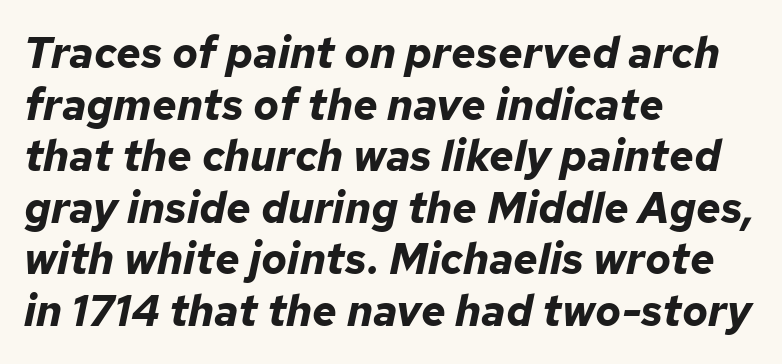
Q: Is the text bold? A: Yes.
Q: Is the text italic (slanted)? A: Yes, it leans right by about 12 degrees.
Q: Is the text underlined? A: No.
Q: How is the paragraph aligned? A: Left-aligned.
Q: Is the spacing between letters normal or unusually wide? A: Normal.
Q: Width (condensed, normal, or wide)? A: Normal.
Q: Stroke contrast? A: Low.
Q: x-height? A: Medium.
Q: Monospaced? A: No.
